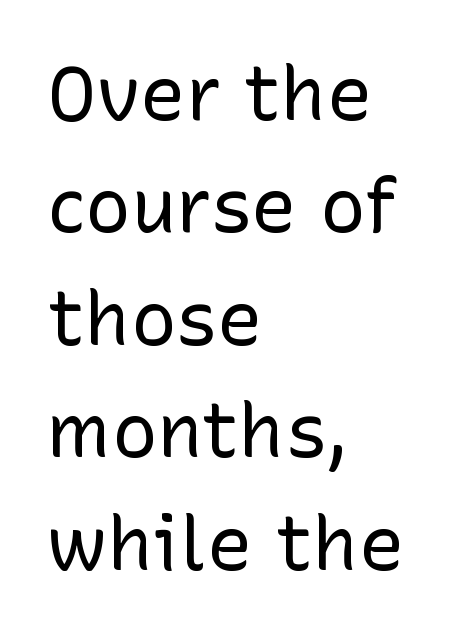
This sample is left-justified, so line endings fall wherever the words run out. Ascenders rise straight up at ninety degrees. This is not heavy type; no bold has been used. This sample uses plain, unmodified letter spacing. Proportional: the letters do not fall into vertical columns.
